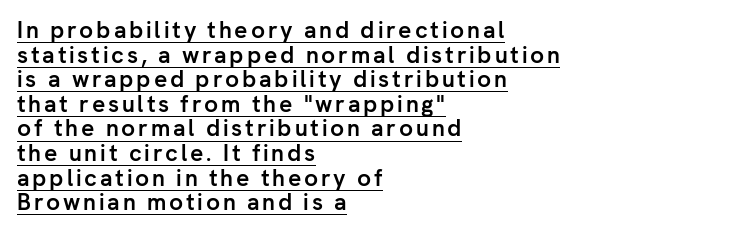
The image shows 23 px bold type, upright; set left-aligned, tight line spacing (1.07x), underlined.
